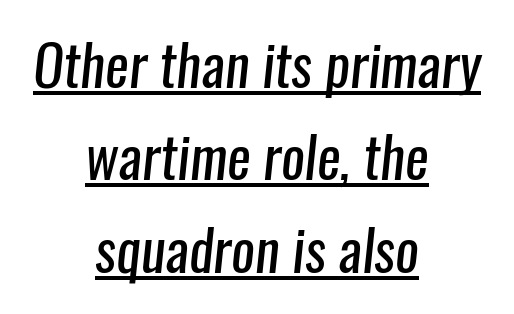
The image shows 56 px regular-weight, condensed sans-serif type; set centered, normal line spacing (1.65x), normal letter spacing, underlined; low stroke contrast and a medium x-height.
